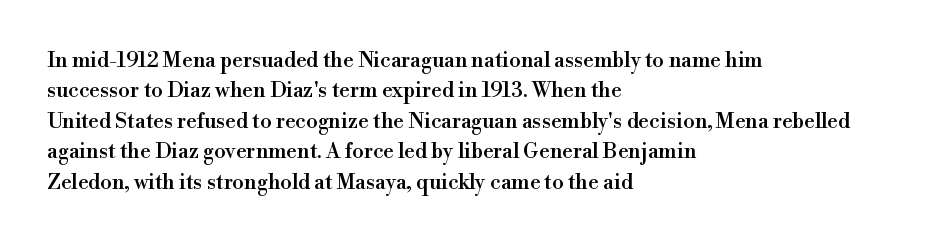
Q: Is the text italic (slanted)? A: No, it is upright.
Q: Is the text underlined? A: No.
Q: How is the paragraph aligned? A: Left-aligned.
Q: Is the spacing between letters normal or unusually wide? A: Normal.
Q: Is the spacing between lines tight, normal or loose? A: Normal.
